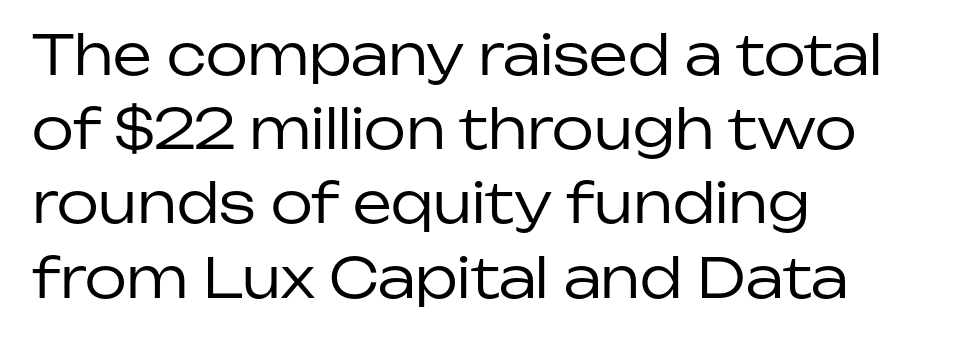
The image shows 55 px regular-weight sans-serif type, upright; set left-aligned, normal line spacing (1.35x), normal letter spacing, not underlined; low stroke contrast and a medium x-height.
